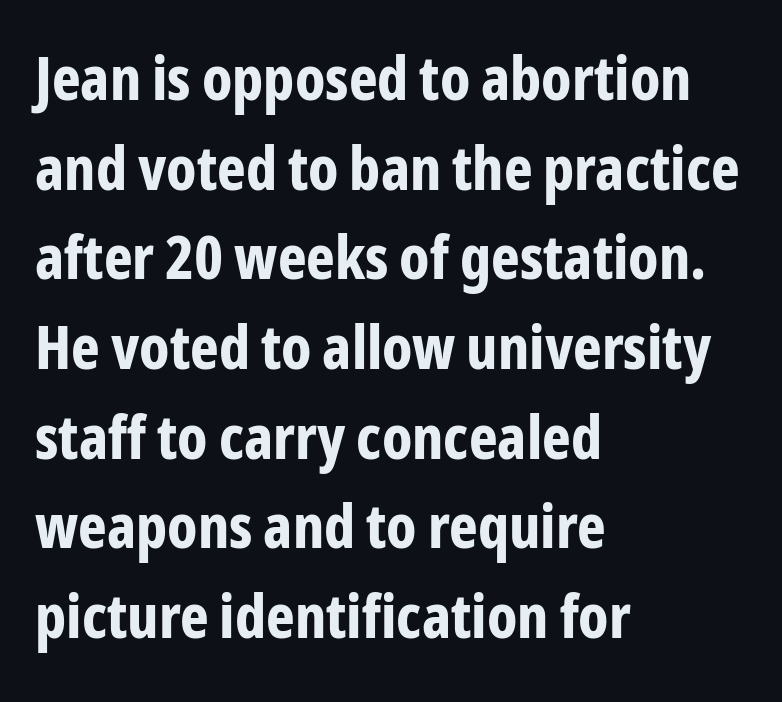
The image shows 61 px bold, condensed sans-serif type, upright; set left-aligned, normal line spacing (1.47x), normal letter spacing, not underlined; low stroke contrast and a medium x-height.
